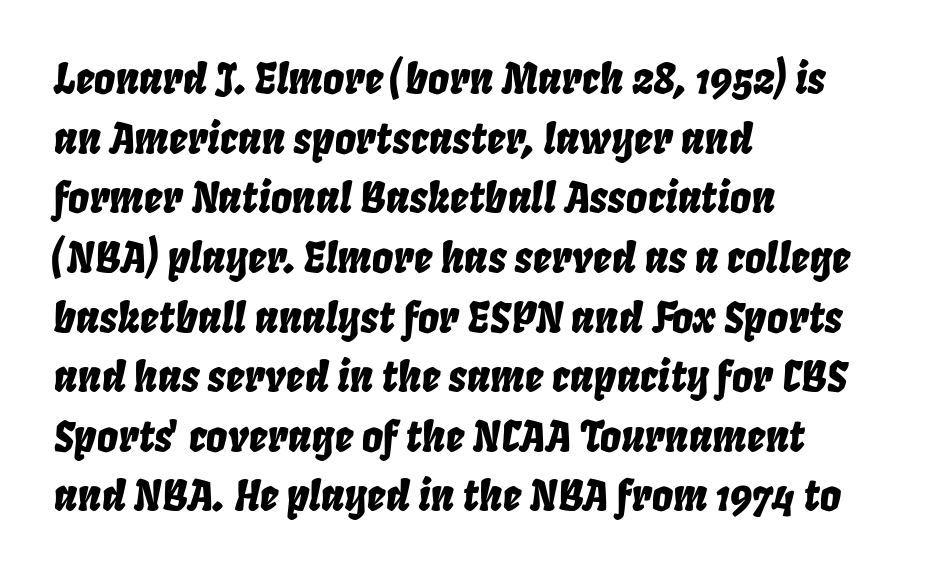
{"italic": "yes", "lean": "right", "slant_degrees": 8, "width": "condensed", "stroke_contrast": "low", "x_height": "large", "monospaced": "no", "underline": "no", "align": "left", "line_spacing": "normal", "line_spacing_ratio": 1.42, "letter_spacing": "normal", "letter_spacing_em": 0.0, "glyph_px": 42}
